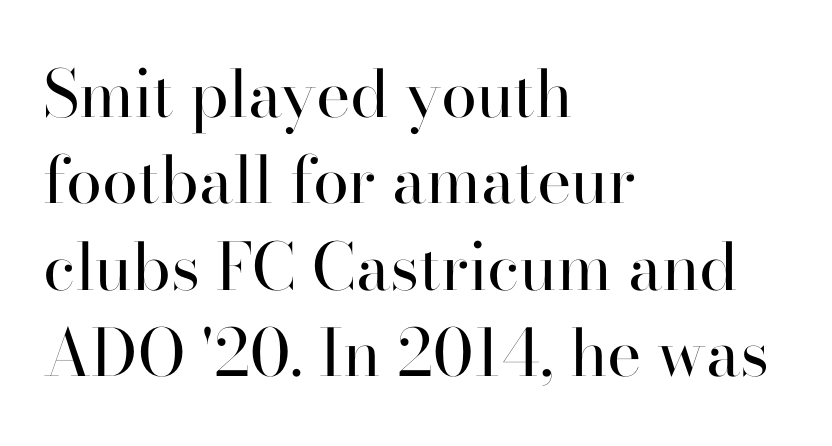
{"serif": "yes", "italic": "no", "bold": "no", "weight": "regular", "width": "normal", "stroke_contrast": "high", "x_height": "small", "monospaced": "no", "underline": "no", "align": "left", "line_spacing": "normal", "line_spacing_ratio": 1.33, "letter_spacing": "normal", "letter_spacing_em": 0.0, "glyph_px": 65}
